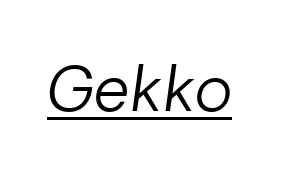
Q: Is the text bold? A: No.
Q: Is the text italic (slanted)? A: Yes, it leans right by about 8 degrees.
Q: Is the text underlined? A: Yes.
Q: Is the spacing between letters normal or unusually wide? A: Normal.
Q: Width (condensed, normal, or wide)? A: Normal.
Q: Stroke contrast? A: Low.
Q: x-height? A: Medium.
Q: Monospaced? A: No.
